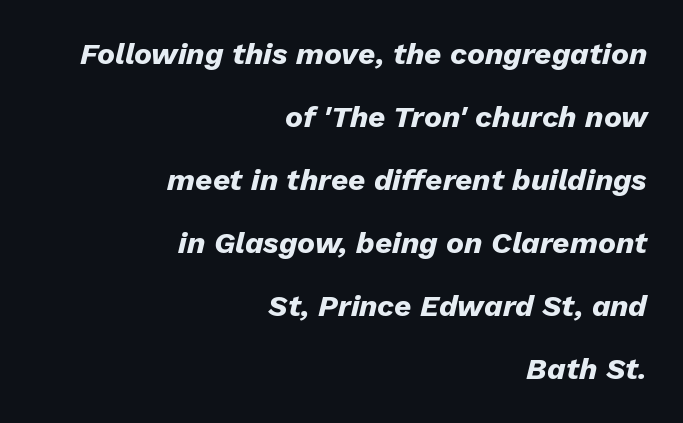
{"italic": "yes", "lean": "right", "slant_degrees": 13, "bold": "yes", "weight": "heavy", "width": "normal", "stroke_contrast": "low", "x_height": "medium", "monospaced": "no", "underline": "no", "align": "right", "line_spacing": "loose", "line_spacing_ratio": 2.1, "letter_spacing": "normal", "letter_spacing_em": 0.0, "glyph_px": 30}
